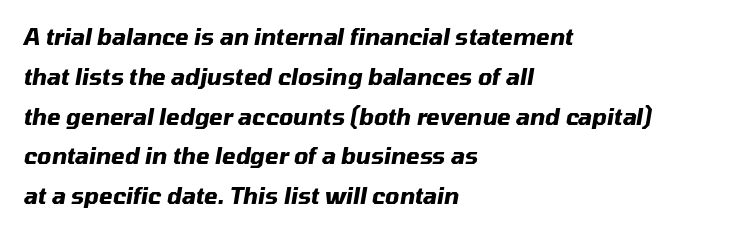
Q: Is the text bold? A: Yes.
Q: Is the text italic (slanted)? A: Yes, it leans right by about 10 degrees.
Q: Is the text underlined? A: No.
Q: How is the paragraph aligned? A: Left-aligned.
Q: Is the spacing between letters normal or unusually wide? A: Normal.
